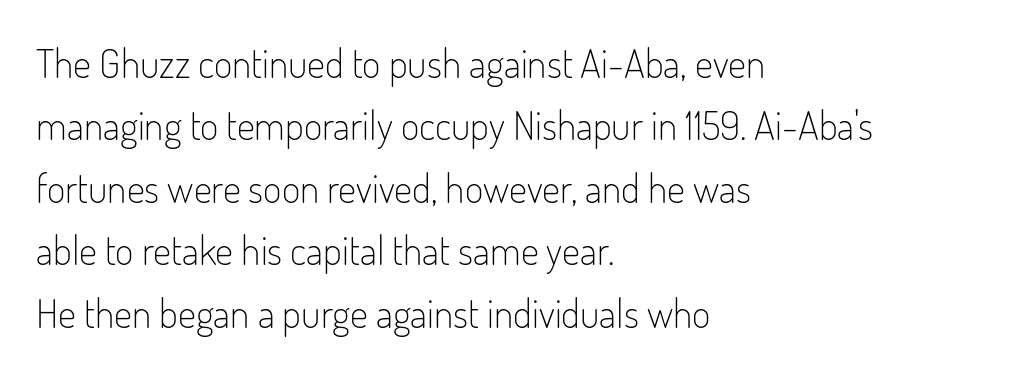
{"serif": "no", "italic": "no", "bold": "no", "weight": "light", "width": "condensed", "stroke_contrast": "low", "x_height": "small", "monospaced": "no", "underline": "no", "align": "left", "line_spacing": "normal", "line_spacing_ratio": 1.56, "letter_spacing": "normal", "letter_spacing_em": 0.0, "glyph_px": 40}
